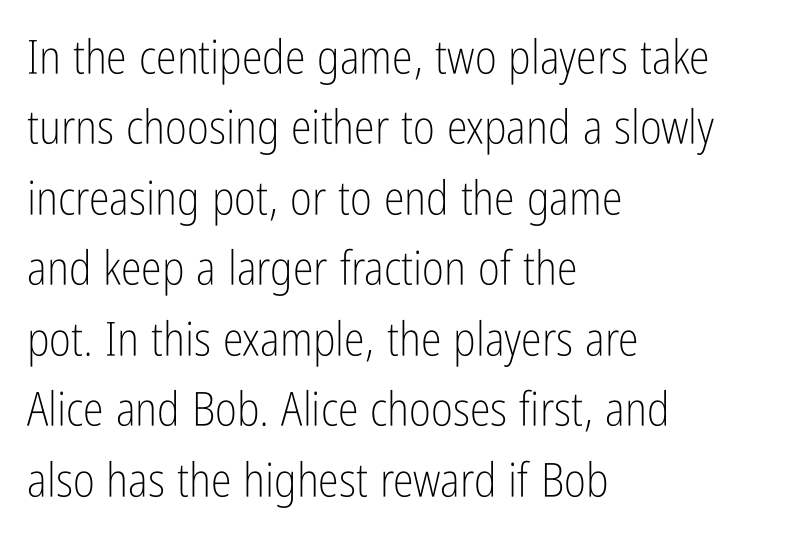
The image shows 47 px light, condensed sans-serif type, upright; set left-aligned, normal line spacing (1.5x), normal letter spacing, not underlined; low stroke contrast and a medium x-height.
